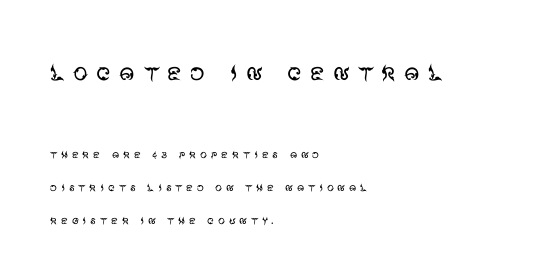
The image shows 30 px regular-weight sans-serif type, upright; set left-aligned, loose line spacing (2.35x), unusually wide letter spacing (+0.25 em), not underlined; the first (top) block is 2.14x larger; medium stroke contrast and a large x-height.
